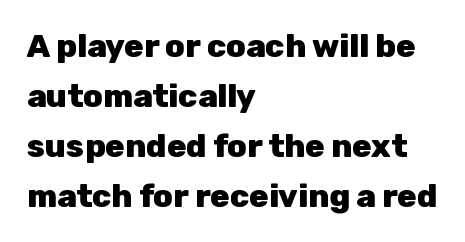
The image shows 32 px heavy sans-serif type, upright; set left-aligned, normal line spacing (1.56x), normal letter spacing, not underlined; low stroke contrast and a medium x-height.
